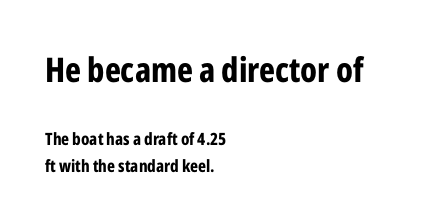
{"serif": "no", "italic": "no", "bold": "yes", "weight": "bold", "width": "condensed", "stroke_contrast": "low", "x_height": "medium", "monospaced": "no", "underline": "no", "align": "left", "line_spacing": "normal", "line_spacing_ratio": 1.58, "letter_spacing": "normal", "letter_spacing_em": 0.0, "larger_block": "first", "size_ratio": 2.0, "glyph_px": 34}
